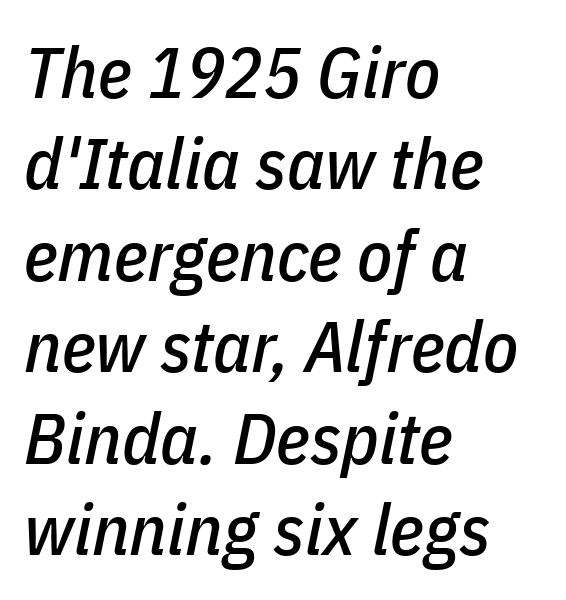
Typeset ragged right — the left edge is the straight one. Spacing verdict: proportional, widths tailored to each character. The area under the type is left untouched. If you measured baseline to baseline, you'd find a middling distance. Observe the ordinary spacing: letters are neighbours, not strangers. These lines were composed using italics.
